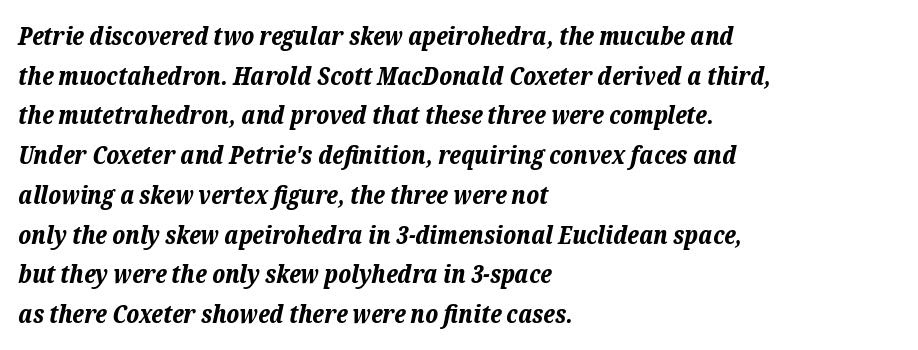
Strong, thick strokes mark this as bold type. Beneath every word, the page is bare. The passage shown has conventional tracking throughout. The ragged edge is on the right, which tells us the setting is flush left. Regarding leading, the lines here are spaced in the standard way. The face used here has a pronounced slope to its letters.
